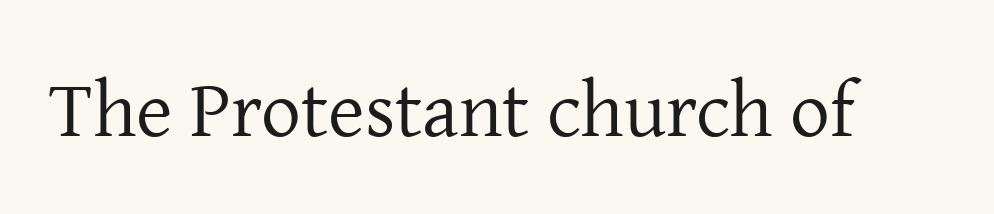
Stroke terminals: seriffed. Varying glyph widths throughout — classic text-font behaviour. Letters have the restrained weight of plain body copy at most. Every character sits straight up, as roman type does. Honestly, the letter spacing is just normal — you wouldn't notice it. Unmarked baselines from the first word to the last.
